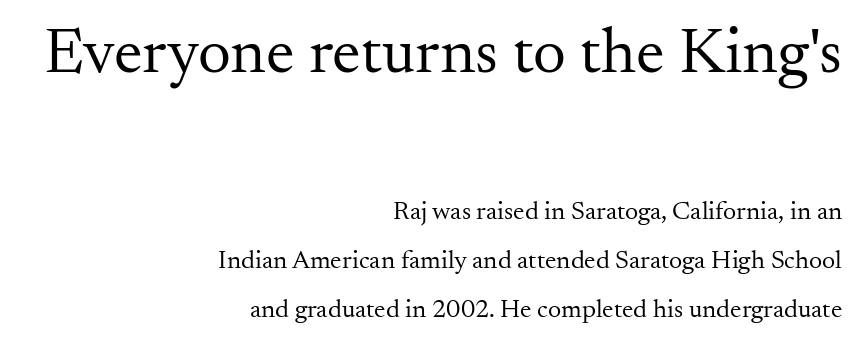
Q: Is the text bold? A: No.
Q: Is the text italic (slanted)? A: No, it is upright.
Q: Is the typeface a serif or a sans-serif typeface? A: Serif.
Q: Is the text underlined? A: No.
Q: How is the paragraph aligned? A: Right-aligned.
Q: Is the spacing between letters normal or unusually wide? A: Normal.
Q: Which block of text is set in a larger size, the first (top) or the second (bottom)? A: The first (top) one.
Q: Width (condensed, normal, or wide)? A: Normal.
Q: Stroke contrast? A: Medium.
Q: x-height? A: Small.
Q: Monospaced? A: No.
